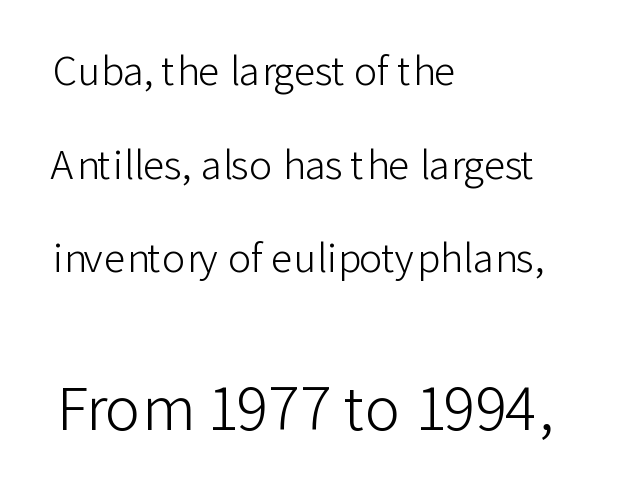
{"serif": "no", "italic": "no", "bold": "no", "weight": "light", "width": "normal", "stroke_contrast": "low", "x_height": "medium", "monospaced": "no", "underline": "no", "align": "left", "line_spacing": "loose", "line_spacing_ratio": 2.4, "letter_spacing": "normal", "letter_spacing_em": 0.0, "larger_block": "second", "size_ratio": 1.51, "glyph_px": 59}
